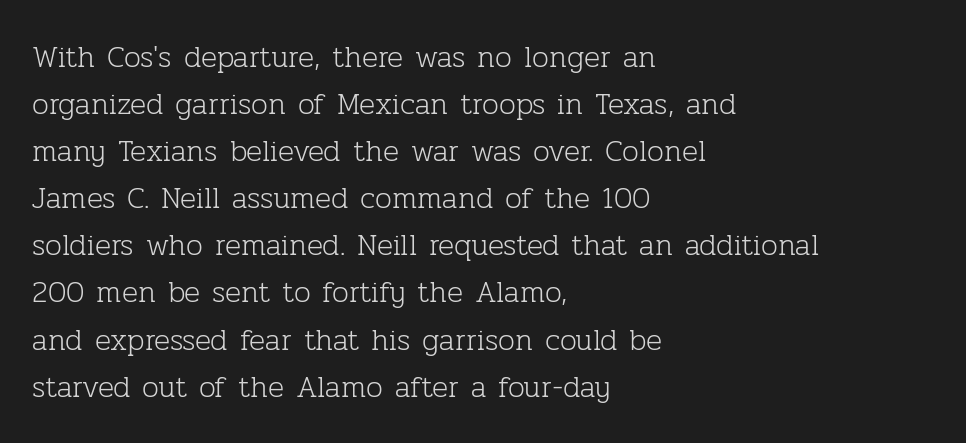
The image shows 30 px light serif type, upright; set left-aligned, normal line spacing (1.57x), normal letter spacing, not underlined; low stroke contrast and a medium x-height.
